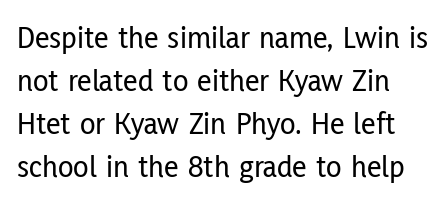
Q: Is the text italic (slanted)? A: No, it is upright.
Q: Is the typeface a serif or a sans-serif typeface? A: Sans-serif.
Q: Is the text underlined? A: No.
Q: Is the spacing between letters normal or unusually wide? A: Normal.
Q: Is the spacing between lines tight, normal or loose? A: Normal.
Q: Width (condensed, normal, or wide)? A: Condensed.
Q: Stroke contrast? A: Low.
Q: x-height? A: Medium.
Q: Monospaced? A: No.
